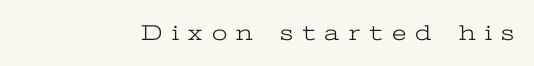
The image shows 22 px text type, upright; set unusually wide letter spacing (+0.43 em), not underlined.
